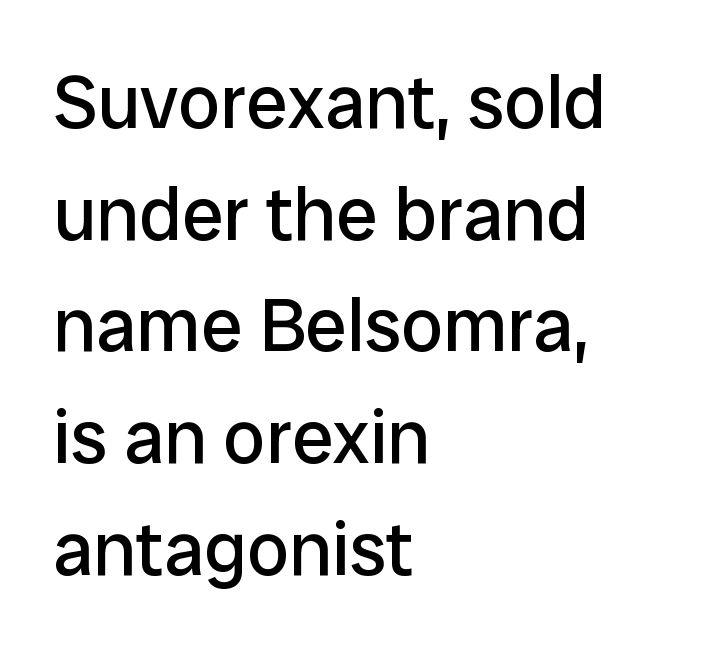
{"serif": "no", "italic": "no", "bold": "no", "weight": "regular", "width": "normal", "stroke_contrast": "low", "x_height": "medium", "monospaced": "no", "underline": "no", "align": "left", "line_spacing": "normal", "line_spacing_ratio": 1.49, "letter_spacing": "normal", "letter_spacing_em": 0.0, "glyph_px": 75}
